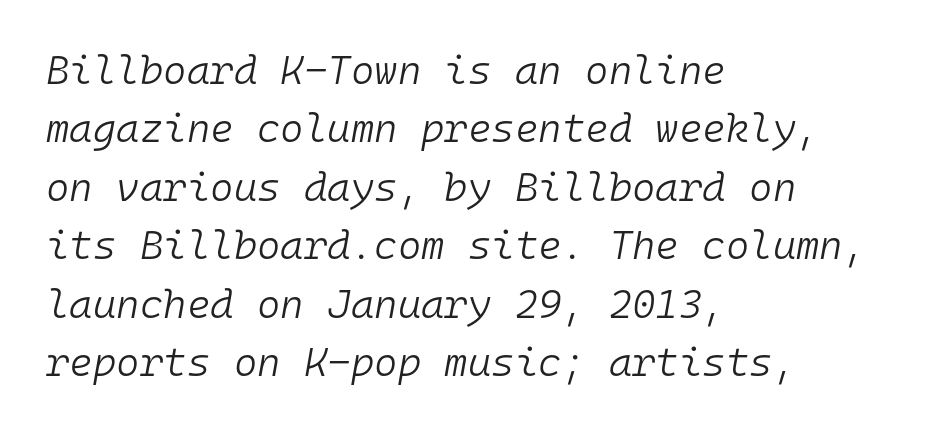
The image shows 40 px light type, italic (leaning right), monospaced; set left-aligned, normal line spacing (1.46x), normal letter spacing, not underlined; low stroke contrast and a medium x-height.
